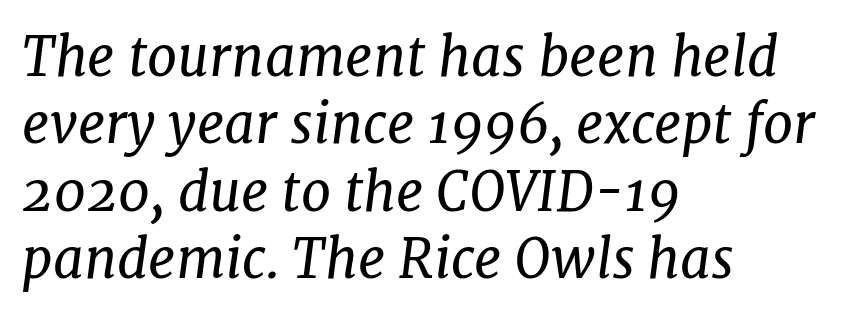
{"serif": "yes", "italic": "yes", "lean": "right", "slant_degrees": 7, "bold": "no", "weight": "regular", "width": "normal", "stroke_contrast": "low", "x_height": "medium", "monospaced": "no", "underline": "no", "align": "left", "line_spacing": "normal", "line_spacing_ratio": 1.25, "letter_spacing": "normal", "letter_spacing_em": 0.0, "glyph_px": 54}
